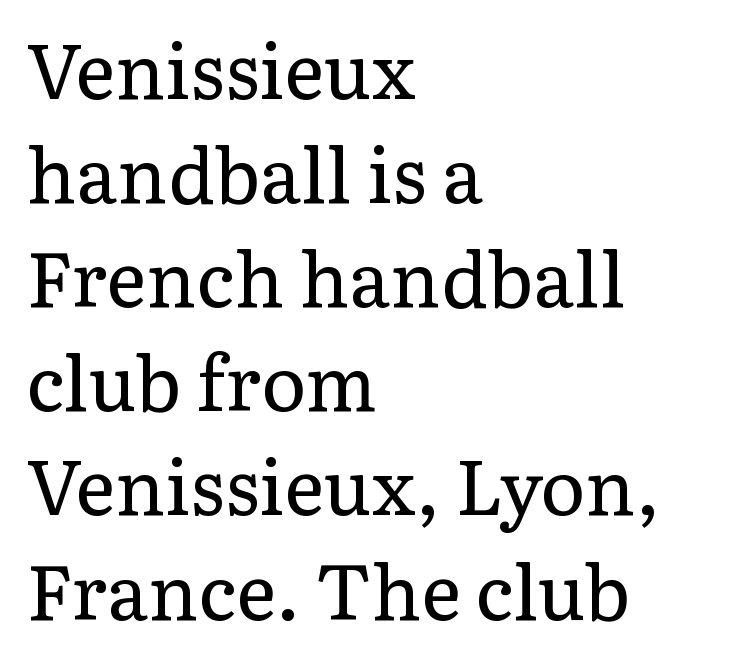
Nope, not italic — everything's standing straight. This sample uses plain, unmodified letter spacing. Weight: in the light-to-regular range. The leading is moderate, giving the passage an even texture. A clean baseline with only descenders dipping below it. The letters carry serifs — small finishing strokes at the ends of their stems.
